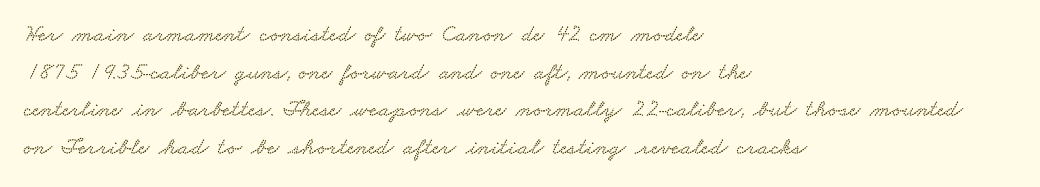
Each new line begins a customary step beneath the previous one. The tracking reads as untouched default to a designer's eye. The passage is arranged the way most books set body copy — flush left. This rendering features lettering with no underline.
